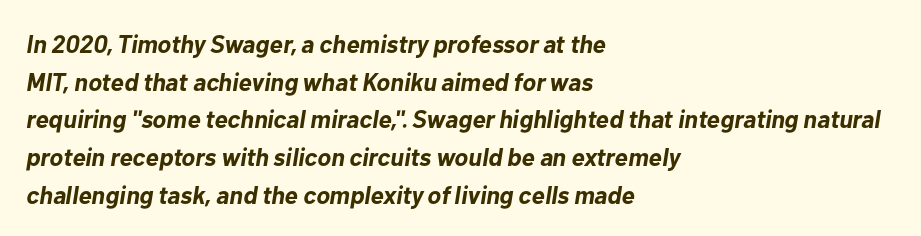
The image shows 25 px bold type, italic (leaning right); set left-aligned, normal line spacing (1.51x), normal letter spacing, not underlined.
